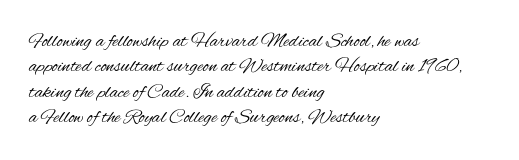
The rows are spaced the way most documents space them. Weight: in the light-to-regular range. Each word holds together tightly as a unit, with standard inter-letter gaps. Nobody drew a line under any word here.
